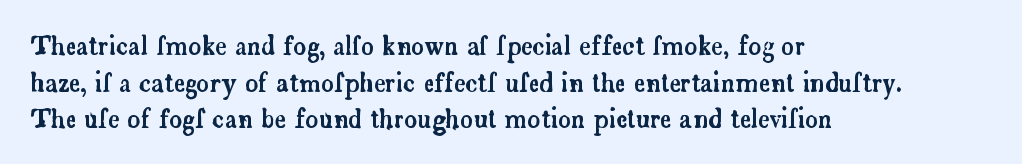
{"italic": "no", "underline": "no", "align": "left", "line_spacing": "normal", "line_spacing_ratio": 1.47, "letter_spacing": "normal", "letter_spacing_em": 0.0, "glyph_px": 25}
